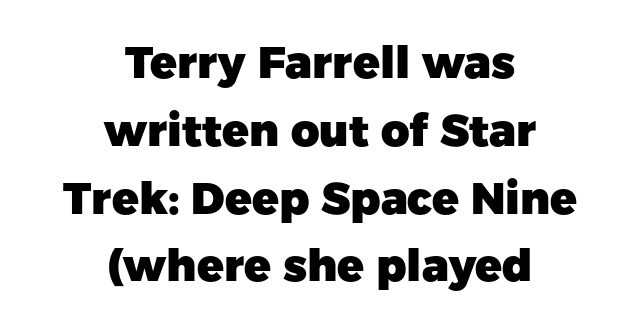
The passage shown is typeset with a sans-serif family. Any mark beneath the type? The region is blank. Is this a fixed-width face? No — the glyphs have proportional, varying widths. Standard letterfit; no display-style spreading of the glyphs. Designer's note — italics off, roman on.
